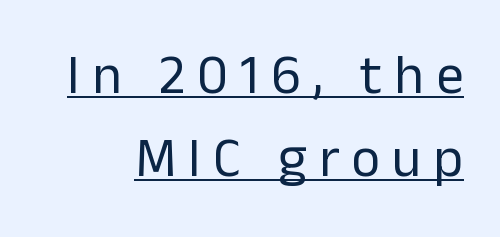
The image shows 55 px regular-weight sans-serif type, upright; set normal line spacing (1.51x), unusually wide letter spacing (+0.22 em), underlined; low stroke contrast and a medium x-height.
